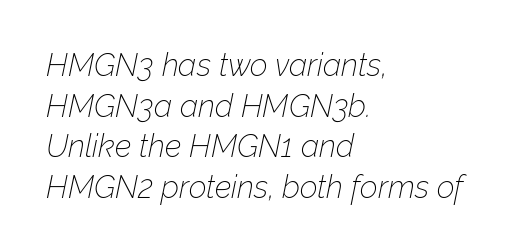
Q: Is the text bold? A: No.
Q: Is the text italic (slanted)? A: Yes, it leans right by about 12 degrees.
Q: Is the text underlined? A: No.
Q: How is the paragraph aligned? A: Left-aligned.
Q: Is the spacing between letters normal or unusually wide? A: Normal.
Q: Is the spacing between lines tight, normal or loose? A: Normal.
Q: Width (condensed, normal, or wide)? A: Normal.
Q: Stroke contrast? A: Low.
Q: x-height? A: Medium.
Q: Monospaced? A: No.
